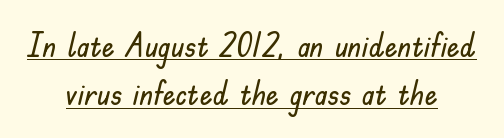
{"serif": "no", "width": "normal", "stroke_contrast": "low", "x_height": "small", "monospaced": "no", "underline": "yes", "align": "center", "line_spacing": "normal", "line_spacing_ratio": 1.51, "letter_spacing": "normal", "letter_spacing_em": 0.0, "glyph_px": 32}
